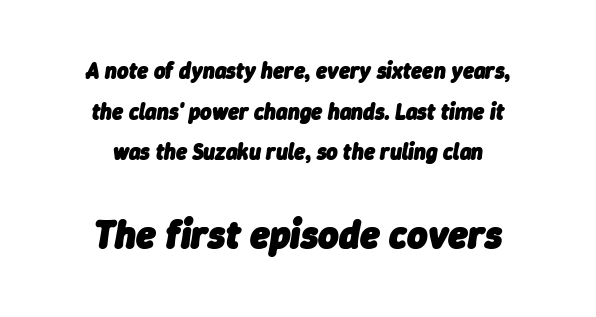
{"italic": "yes", "lean": "right", "slant_degrees": 9, "bold": "yes", "weight": "heavy", "width": "normal", "stroke_contrast": "low", "x_height": "medium", "monospaced": "no", "underline": "no", "align": "center", "line_spacing_ratio": 1.85, "letter_spacing": "normal", "letter_spacing_em": 0.0, "larger_block": "second", "size_ratio": 1.77, "glyph_px": 39}
